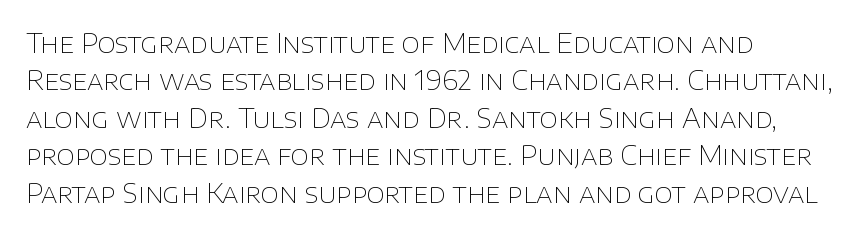
The image shows 26 px text type, upright; set normal line spacing (1.44x), normal letter spacing, not underlined.
